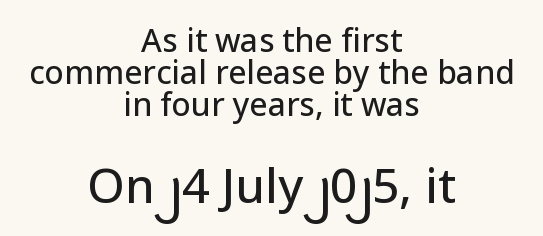
{"serif": "no", "italic": "no", "width": "normal", "stroke_contrast": "low", "x_height": "medium", "monospaced": "no", "underline": "no", "align": "center", "line_spacing": "tight", "line_spacing_ratio": 1.0, "letter_spacing": "normal", "letter_spacing_em": 0.0, "larger_block": "second", "size_ratio": 1.5, "glyph_px": 48}
